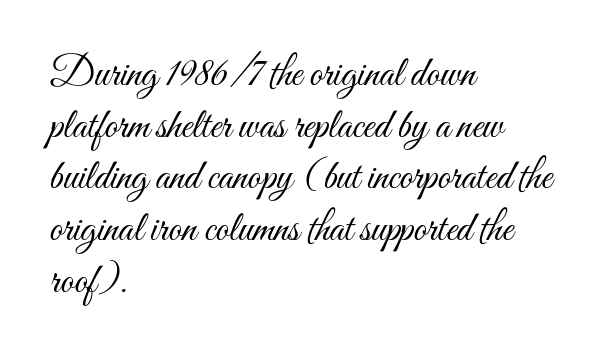
The image shows 42 px light, condensed type; set left-aligned, line spacing 1.23x, normal letter spacing, not underlined; medium stroke contrast and a small x-height.
